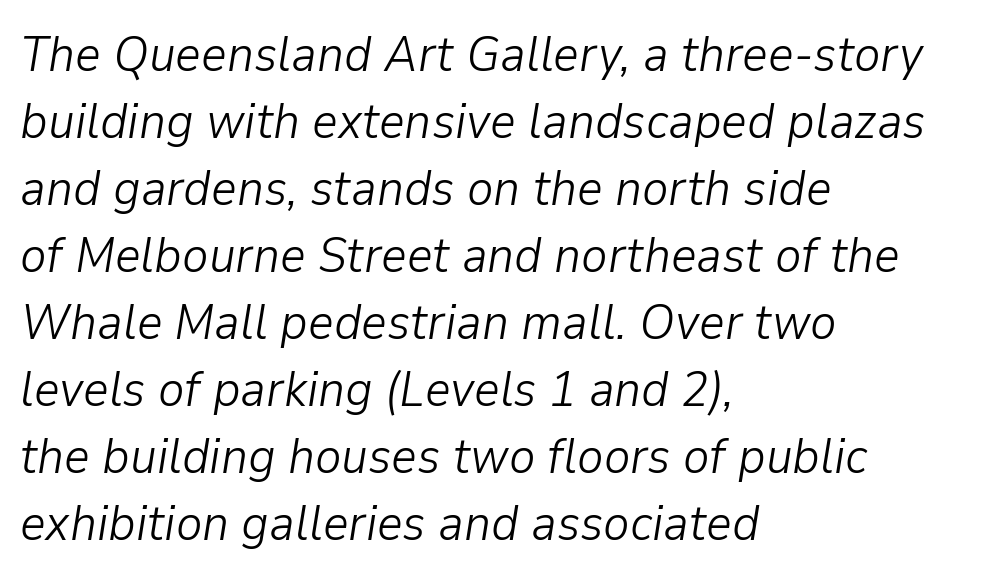
{"italic": "yes", "lean": "right", "slant_degrees": 9, "bold": "no", "weight": "light", "width": "normal", "stroke_contrast": "low", "x_height": "medium", "monospaced": "no", "underline": "no", "align": "left", "line_spacing": "normal", "line_spacing_ratio": 1.34, "letter_spacing": "normal", "letter_spacing_em": 0.0, "glyph_px": 50}
